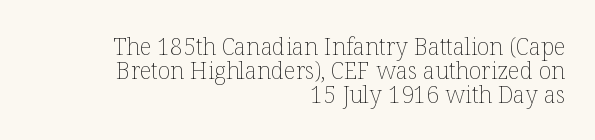
The image shows 23 px text type, upright; set right-aligned, tight line spacing (1.04x), normal letter spacing, not underlined.
